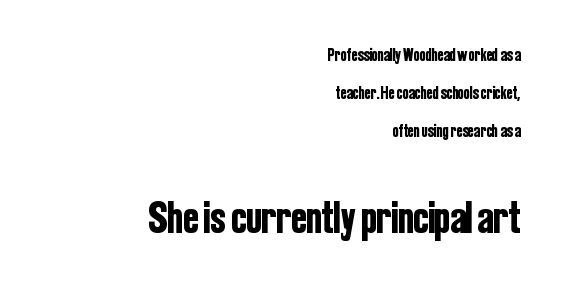
{"serif": "no", "italic": "no", "width": "condensed", "stroke_contrast": "low", "x_height": "medium", "monospaced": "no", "underline": "no", "align": "right", "line_spacing": "loose", "line_spacing_ratio": 2.11, "letter_spacing": "normal", "letter_spacing_em": 0.0, "larger_block": "second", "size_ratio": 2.56, "glyph_px": 46}
